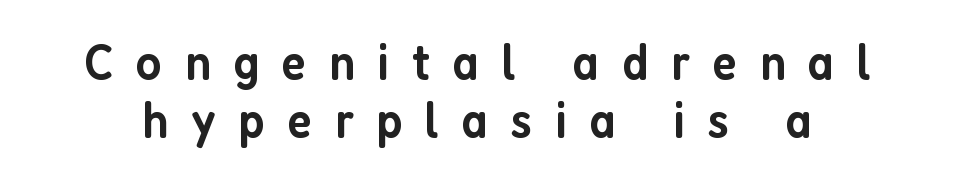
{"serif": "no", "italic": "no", "bold": "semi", "weight": "semibold", "width": "condensed", "stroke_contrast": "low", "x_height": "medium", "monospaced": "no", "underline": "no", "line_spacing": "tight", "line_spacing_ratio": 1.12, "letter_spacing": "wide", "letter_spacing_em": 0.44, "glyph_px": 52}
